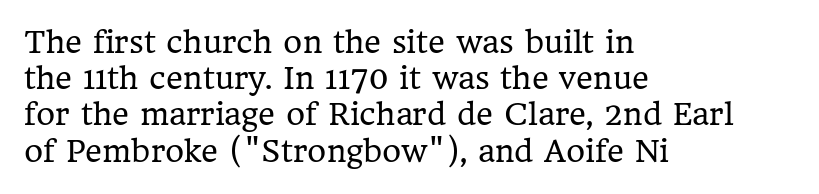
The image shows 29 px regular-weight serif type, upright; set left-aligned, normal line spacing (1.25x), normal letter spacing, not underlined; low stroke contrast and a medium x-height.
